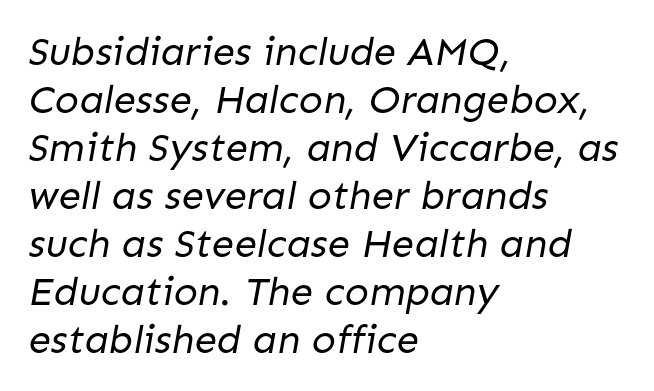
The image shows 40 px regular-weight sans-serif type; set left-aligned, line spacing 1.2x, normal letter spacing, not underlined; low stroke contrast and a medium x-height.
